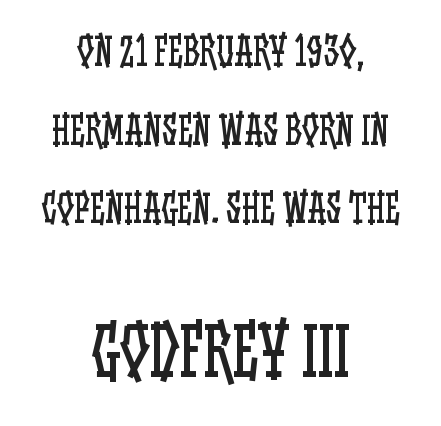
Q: Is the text bold? A: No.
Q: Is the text italic (slanted)? A: No, it is upright.
Q: Is the text underlined? A: No.
Q: How is the paragraph aligned? A: Centered.
Q: Is the spacing between letters normal or unusually wide? A: Normal.
Q: Is the spacing between lines tight, normal or loose? A: Loose.
Q: Which block of text is set in a larger size, the first (top) or the second (bottom)? A: The second (bottom) one.
Q: Width (condensed, normal, or wide)? A: Condensed.
Q: Stroke contrast? A: Low.
Q: x-height? A: Large.
Q: Monospaced? A: No.
